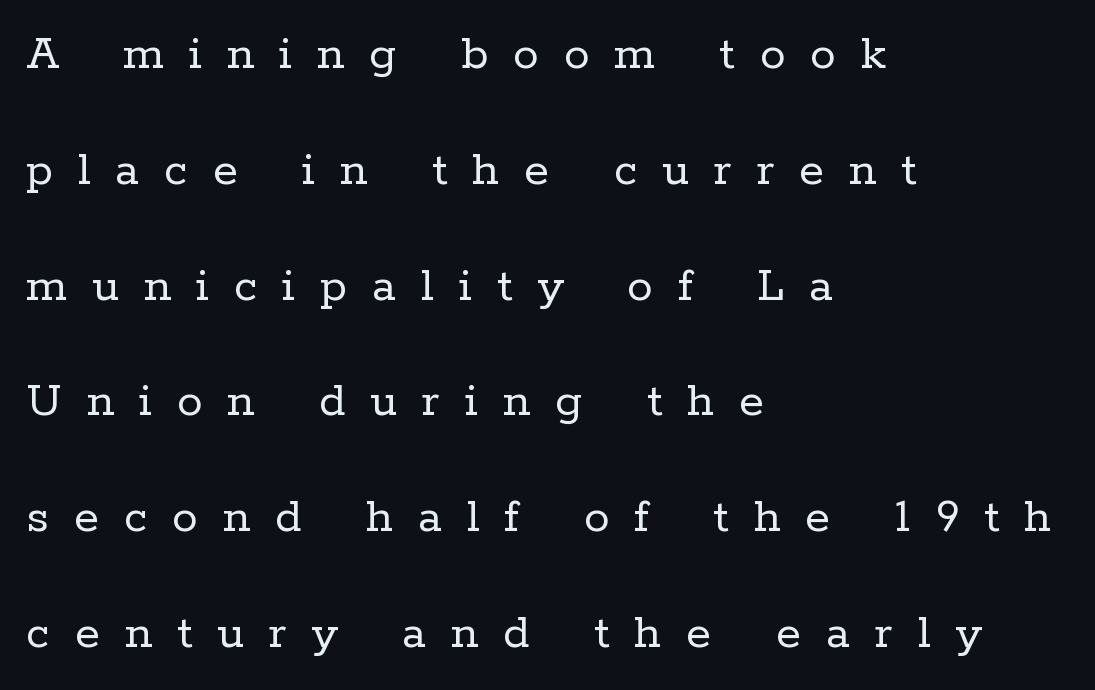
The image shows 51 px regular-weight serif type, upright; set left-aligned, loose line spacing (2.27x), unusually wide letter spacing (+0.49 em), not underlined; low stroke contrast and a medium x-height.
